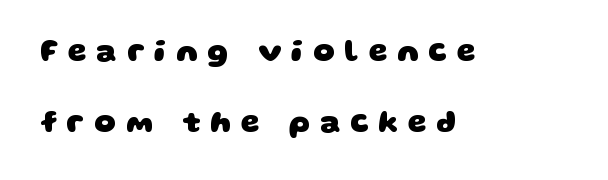
Quick note: underline off. Quick note: interline space is abundant. These lines are set flush left with a ragged right edge. The passage shown is typed in a proportional face where columns would drift. The tracking jumps out immediately: characters are airy and widely separated.
